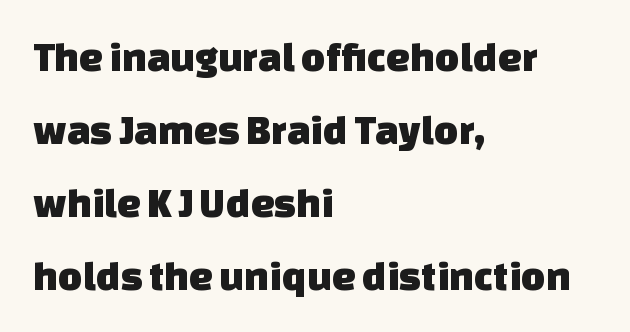
Observe the ordinary spacing: letters are neighbours, not strangers. Is this a fixed-width face? No — the glyphs have proportional, varying widths. You can tell from the bare stems that sans-serif type was used. Compared with a centered layout, this one pins lines to the left instead.
